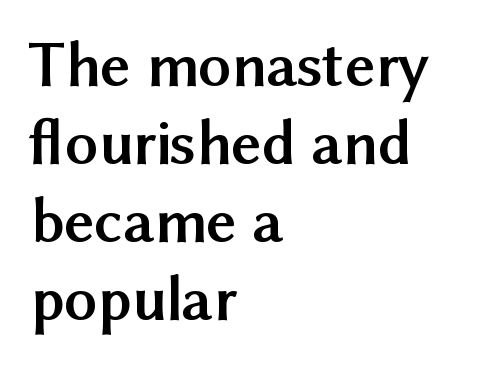
The face used here is proportionally spaced, like ordinary book or web type. The font family rendered here belongs to the sans-serif group. Anything drawn beneath the words? Only blank space. Posture: upright roman.
